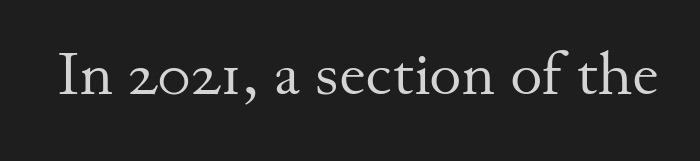
{"serif": "yes", "italic": "no", "bold": "no", "weight": "regular", "width": "normal", "stroke_contrast": "medium", "x_height": "small", "monospaced": "no", "underline": "no", "letter_spacing": "normal", "letter_spacing_em": 0.0, "glyph_px": 61}
